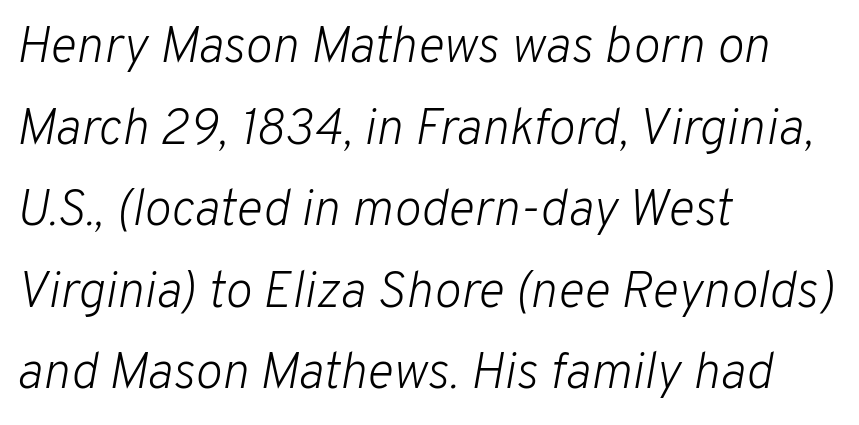
Does the copy run flush right? No — it runs flush left. A typesetter would call this proportional, since set widths differ per character. The typesetting does not lean heavy: it is not bold. Tall strokes in this sample are angled rather than plumb. Does the leading feel generous? No, just average.
